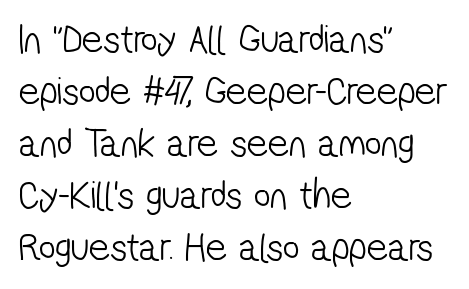
Q: Is the text bold? A: No.
Q: Is the typeface a serif or a sans-serif typeface? A: Sans-serif.
Q: Is the text underlined? A: No.
Q: How is the paragraph aligned? A: Left-aligned.
Q: Is the spacing between letters normal or unusually wide? A: Normal.
Q: Is the spacing between lines tight, normal or loose? A: Normal.
Q: Width (condensed, normal, or wide)? A: Condensed.
Q: Stroke contrast? A: Low.
Q: x-height? A: Medium.
Q: Monospaced? A: No.
